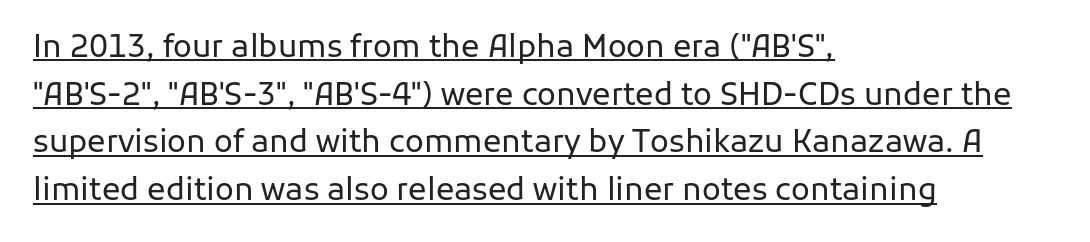
Left-aligned paragraph, ragged on the right. You can tell from the bare stems that sans-serif type was used. How would I describe the line gaps? Plain and ordinary. Characters follow at the spacing the type designer built in.
